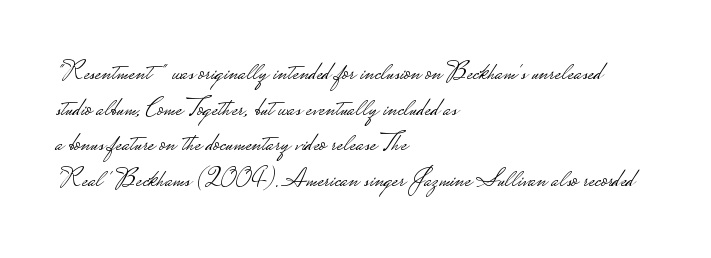
Q: Is the text bold? A: No.
Q: Is the text italic (slanted)? A: Yes.
Q: Is the text underlined? A: No.
Q: How is the paragraph aligned? A: Left-aligned.
Q: Is the spacing between letters normal or unusually wide? A: Normal.
Q: Is the spacing between lines tight, normal or loose? A: Normal.
